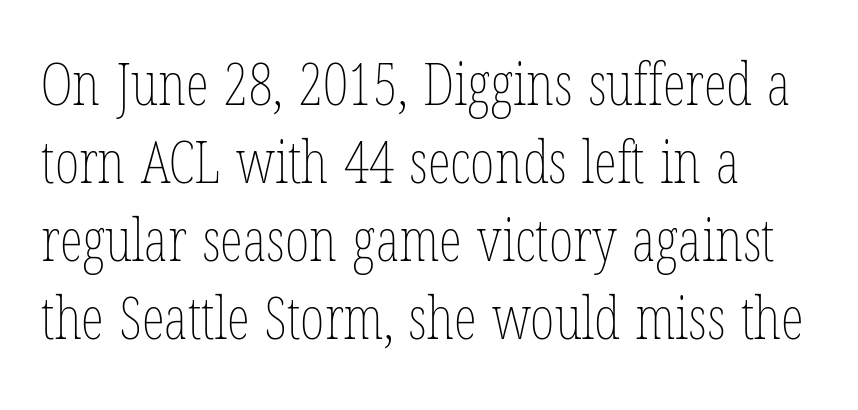
The image shows 59 px thin, condensed type, upright; set normal line spacing (1.32x), normal letter spacing, not underlined; low stroke contrast and a medium x-height.
